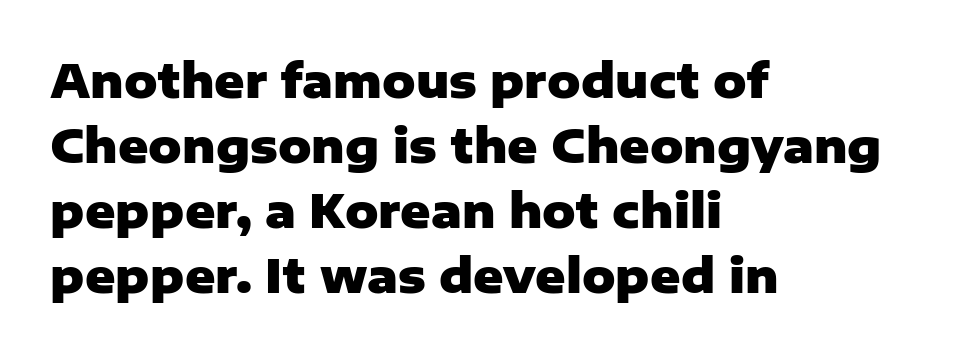
The image shows 46 px heavy sans-serif type, upright; set left-aligned, normal line spacing (1.41x), normal letter spacing, not underlined; low stroke contrast and a medium x-height.
